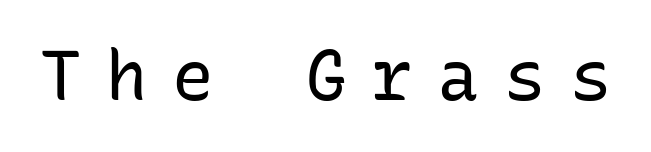
{"serif": "no", "italic": "no", "bold": "no", "weight": "regular", "width": "normal", "stroke_contrast": "low", "x_height": "medium", "monospaced": "yes", "underline": "no", "letter_spacing": "wide", "letter_spacing_em": 0.36, "glyph_px": 69}
